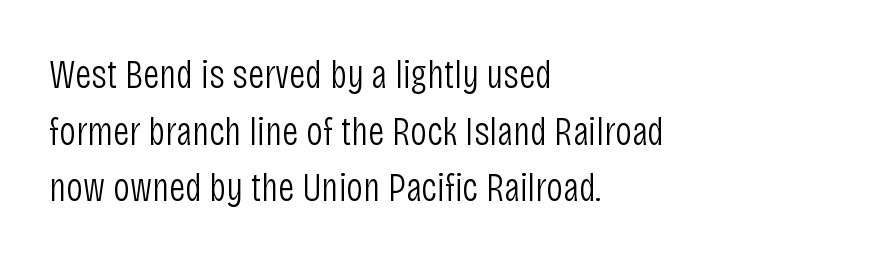
{"serif": "no", "italic": "no", "bold": "no", "weight": "light", "width": "condensed", "stroke_contrast": "low", "x_height": "large", "monospaced": "no", "underline": "no", "align": "left", "line_spacing": "normal", "line_spacing_ratio": 1.38, "letter_spacing": "normal", "letter_spacing_em": 0.0, "glyph_px": 41}
